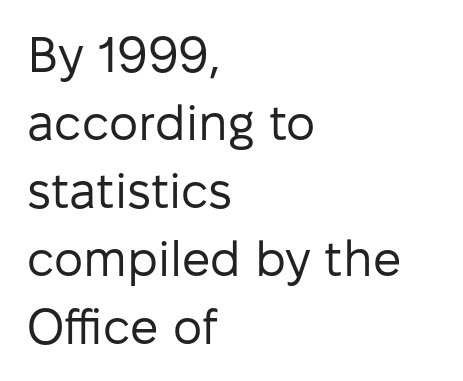
Is the block centered? No — it sits flush against the left margin. Does extra space separate the letters? No, they use regular spacing. If you drew a line through each stem, it would be perfectly vertical. The font sits on the lighter half of the weight spectrum, regular included.
